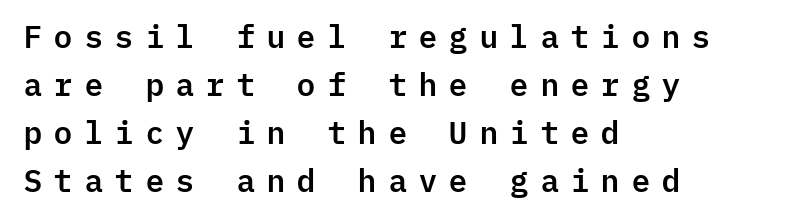
Line beginnings align vertically; line endings do not. Honestly, there is no underline to notice here at all. Nothing sits at the stroke ends, so this counts as sans-serif. These lines sit exactly where default settings would place them.
